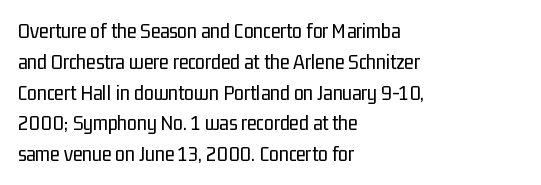
Summary of vertical rhythm: regular, with standard interline spacing. Short note: letters normally spaced. The font's upright variant was chosen for this text. Casual observation: everything's shoved over to the left.
